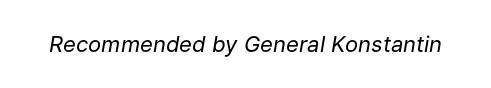
Unmarked baselines from the first word to the last. The font sits on the lighter half of the weight spectrum, regular included. Characters are canted at an angle relative to the baseline's perpendicular. Caption: standard tracking, unaltered.
